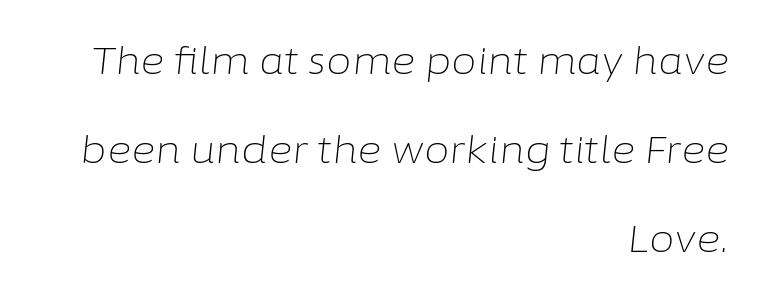
{"italic": "yes", "lean": "right", "slant_degrees": 6, "bold": "no", "weight": "light", "width": "normal", "stroke_contrast": "low", "x_height": "medium", "monospaced": "no", "underline": "no", "align": "right", "line_spacing": "loose", "line_spacing_ratio": 2.41, "letter_spacing": "normal", "letter_spacing_em": 0.0, "glyph_px": 37}
